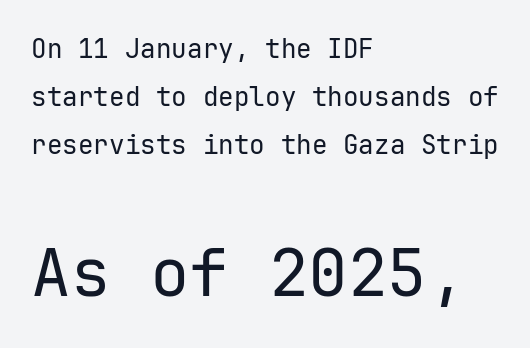
The image shows 66 px regular-weight sans-serif type, upright, monospaced; set left-aligned, line spacing 1.85x, normal letter spacing, not underlined; the second (bottom) block is 2.54x larger; low stroke contrast and a medium x-height.
